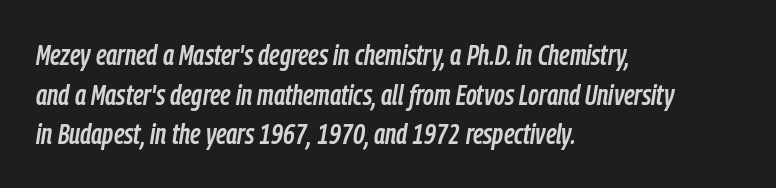
The space beneath each line is pristine and unruled. These lines stack with their left ends in a neat column. Short note: letters normally spaced. These lines are rendered in a variable-pitch font. What's the leading like? Ordinary, nothing unusual. Italic? Definitely — the glyphs are oblique.
